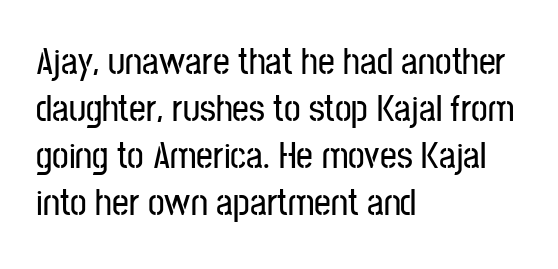
{"serif": "no", "italic": "no", "width": "condensed", "stroke_contrast": "low", "x_height": "medium", "monospaced": "no", "underline": "no", "align": "left", "line_spacing": "normal", "line_spacing_ratio": 1.27, "letter_spacing": "normal", "letter_spacing_em": 0.0, "glyph_px": 37}
